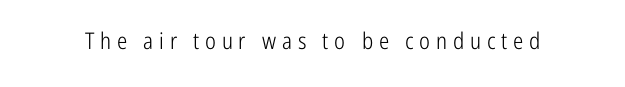
The image shows 23 px text type, upright; set unusually wide letter spacing (+0.25 em), not underlined.
